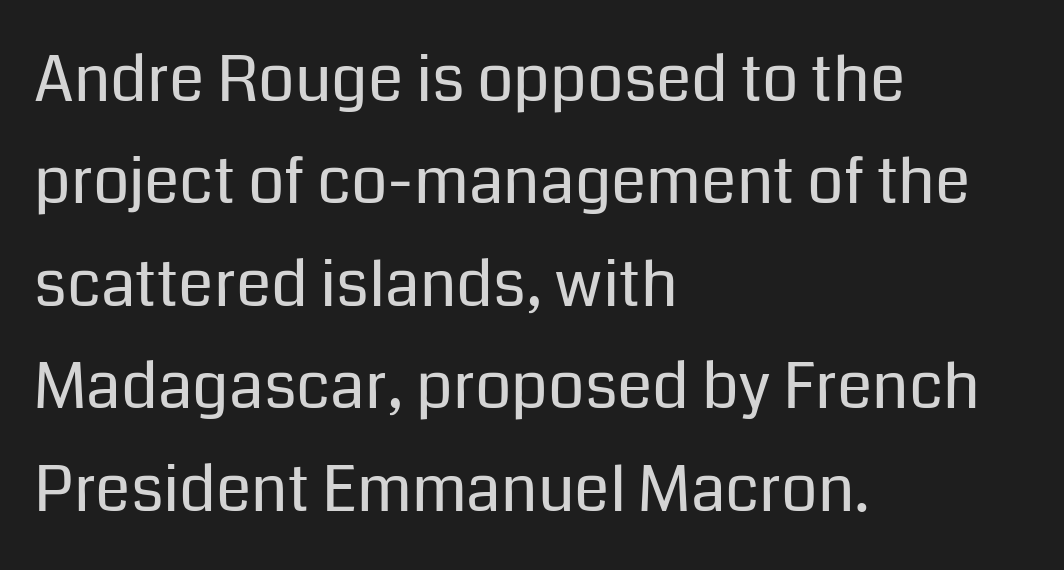
{"serif": "no", "italic": "no", "bold": "no", "weight": "regular", "width": "normal", "stroke_contrast": "low", "x_height": "medium", "monospaced": "no", "underline": "no", "align": "left", "line_spacing": "normal", "line_spacing_ratio": 1.6, "letter_spacing": "normal", "letter_spacing_em": 0.0, "glyph_px": 64}
